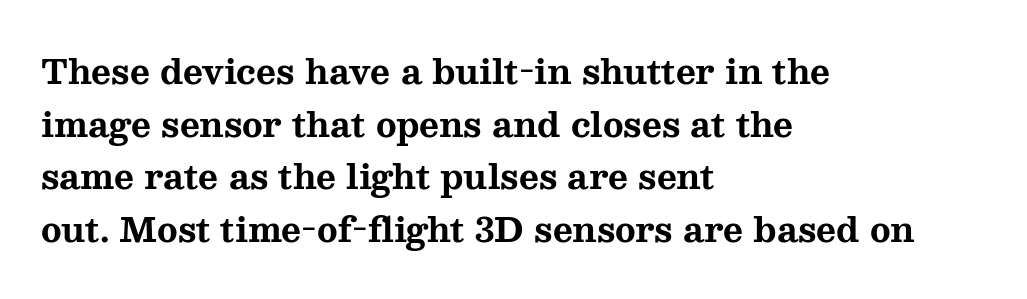
The image shows 34 px bold, wide serif type, upright; set left-aligned, normal line spacing (1.55x), normal letter spacing, not underlined; medium stroke contrast and a medium x-height.
